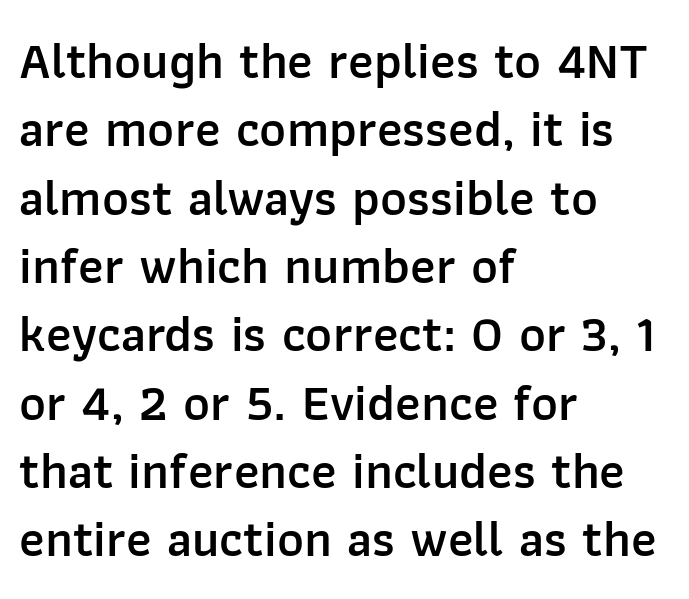
The image shows 51 px semibold sans-serif type, upright; set left-aligned, normal line spacing (1.34x), normal letter spacing, not underlined; low stroke contrast and a medium x-height.
